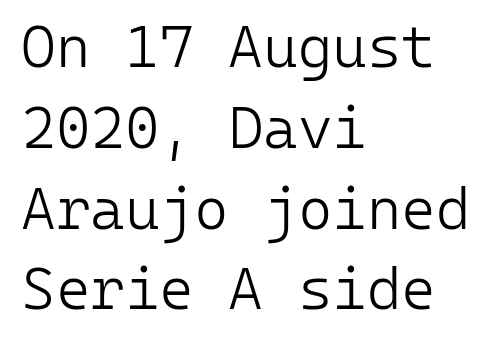
Q: Is the text bold? A: No.
Q: Is the text italic (slanted)? A: No, it is upright.
Q: Is the typeface a serif or a sans-serif typeface? A: Sans-serif.
Q: Is the text underlined? A: No.
Q: How is the paragraph aligned? A: Left-aligned.
Q: Is the spacing between letters normal or unusually wide? A: Normal.
Q: Is the spacing between lines tight, normal or loose? A: Normal.
Q: Width (condensed, normal, or wide)? A: Normal.
Q: Stroke contrast? A: Low.
Q: x-height? A: Medium.
Q: Monospaced? A: Yes.
